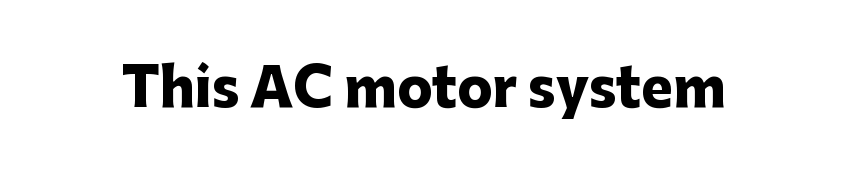
Plain, unruled lines of type. Proportional: the letters do not fall into vertical columns. Note: no serifs on the glyphs. How are the letters spaced? Ordinarily, with no added tracking. In terms of posture, this sample is upright. Thick stems and heavy bowls — unmistakably bold.
